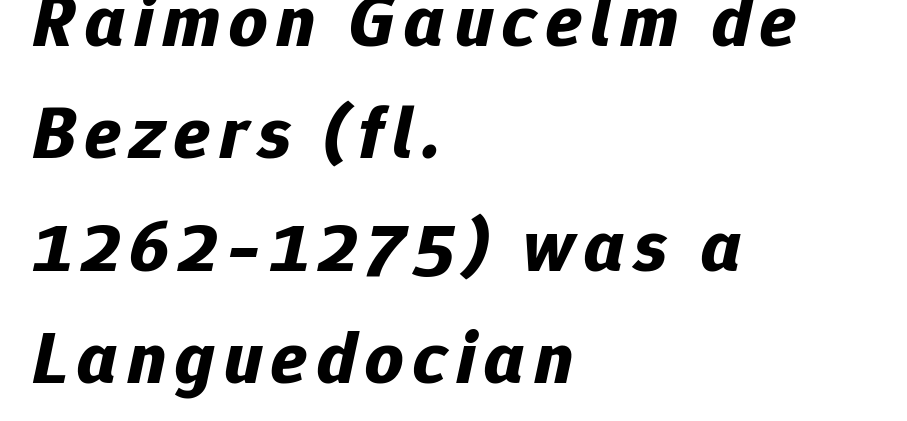
Q: Is the text bold? A: Yes.
Q: Is the text italic (slanted)? A: Yes, it leans right by about 12 degrees.
Q: Is the text underlined? A: No.
Q: How is the paragraph aligned? A: Left-aligned.
Q: Is the spacing between lines tight, normal or loose? A: Normal.
Q: Width (condensed, normal, or wide)? A: Normal.
Q: Stroke contrast? A: Low.
Q: x-height? A: Medium.
Q: Monospaced? A: No.
